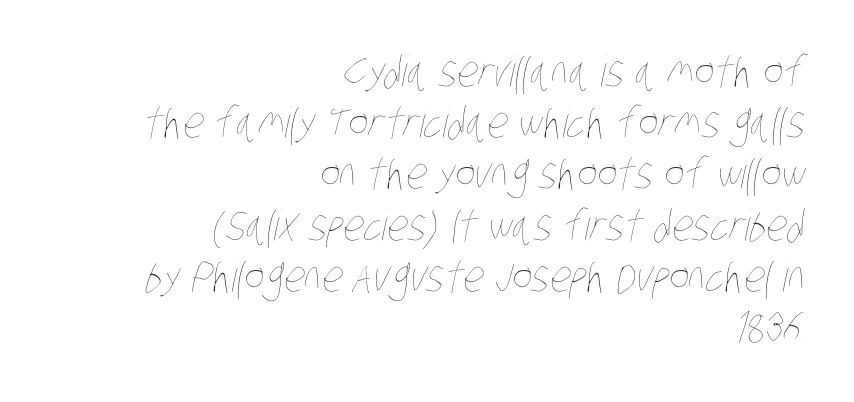
Q: Is the text bold? A: No.
Q: Is the text underlined? A: No.
Q: How is the paragraph aligned? A: Right-aligned.
Q: Is the spacing between letters normal or unusually wide? A: Normal.
Q: Width (condensed, normal, or wide)? A: Condensed.
Q: Stroke contrast? A: Low.
Q: x-height? A: Large.
Q: Monospaced? A: No.
